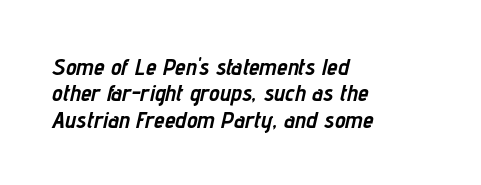
Q: Is the text bold? A: Yes.
Q: Is the text italic (slanted)? A: Yes, it leans right by about 12 degrees.
Q: Is the text underlined? A: No.
Q: How is the paragraph aligned? A: Left-aligned.
Q: Is the spacing between letters normal or unusually wide? A: Normal.
Q: Is the spacing between lines tight, normal or loose? A: Tight.
